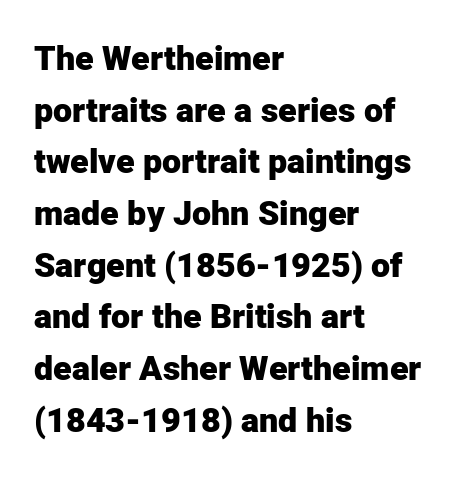
{"serif": "no", "italic": "no", "bold": "yes", "weight": "heavy", "width": "normal", "stroke_contrast": "low", "x_height": "medium", "monospaced": "no", "underline": "no", "align": "left", "line_spacing": "normal", "line_spacing_ratio": 1.52, "letter_spacing": "normal", "letter_spacing_em": 0.0, "glyph_px": 34}
